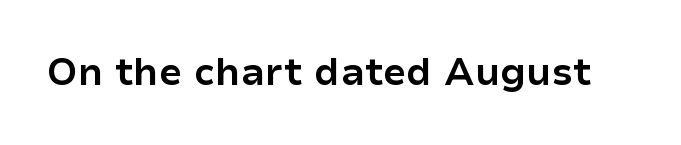
The image shows 38 px bold sans-serif type, upright; set normal letter spacing, not underlined; low stroke contrast and a medium x-height.
